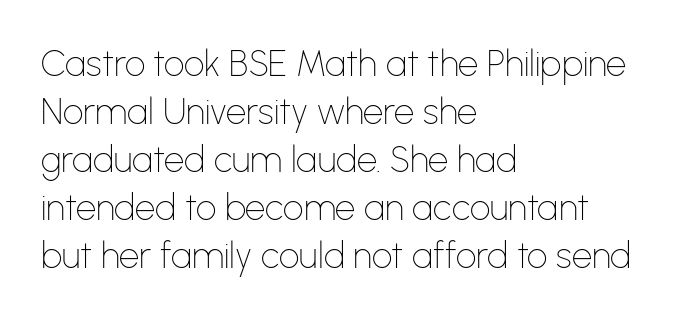
Line spacing here is normal. This rendering leaves character spacing at its baseline value. It's the straight-up-and-down kind of type. Do the characters align in a grid? No, the font is proportional. Is the type heavy? It reads as light-to-regular instead.
